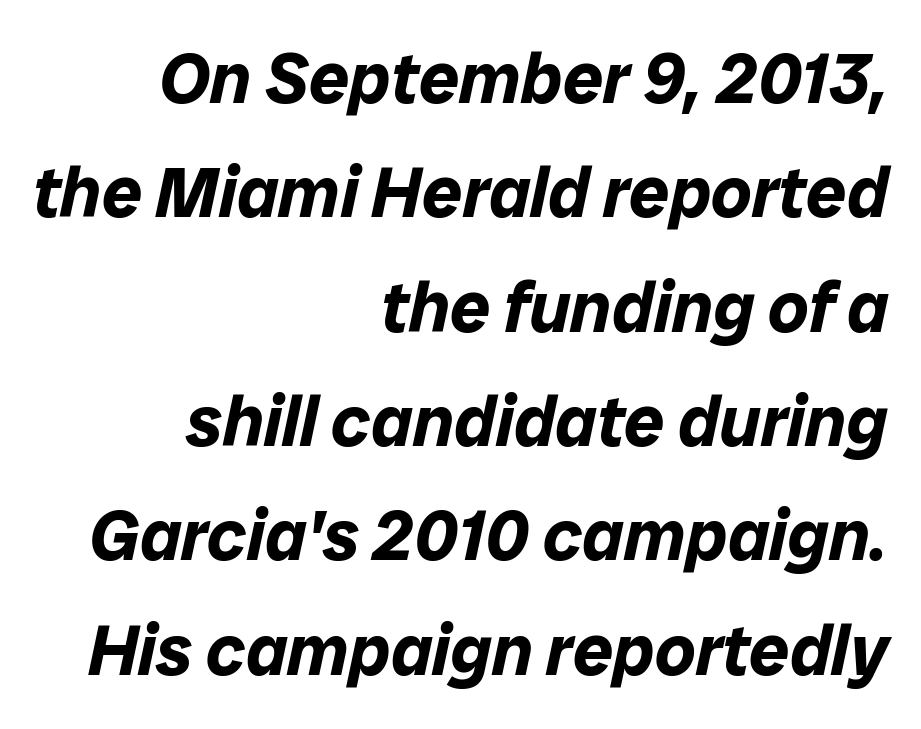
Q: Is the text bold? A: Yes.
Q: Is the text italic (slanted)? A: Yes, it leans right by about 12 degrees.
Q: Is the text underlined? A: No.
Q: How is the paragraph aligned? A: Right-aligned.
Q: Is the spacing between letters normal or unusually wide? A: Normal.
Q: Is the spacing between lines tight, normal or loose? A: Normal.
Q: Width (condensed, normal, or wide)? A: Normal.
Q: Stroke contrast? A: Low.
Q: x-height? A: Medium.
Q: Monospaced? A: No.
